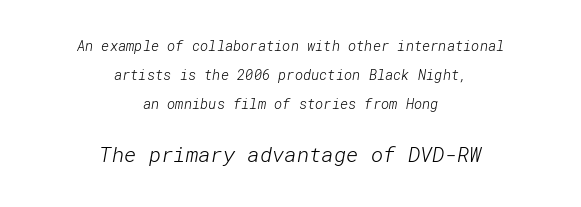
These lines are centered, leaving both edges ragged. Each stroke keeps to a modest, everyday thickness or less. Size contrast runs from small at the top to large at the bottom. Successive baselines arrive slowly, with a big drop between each.
